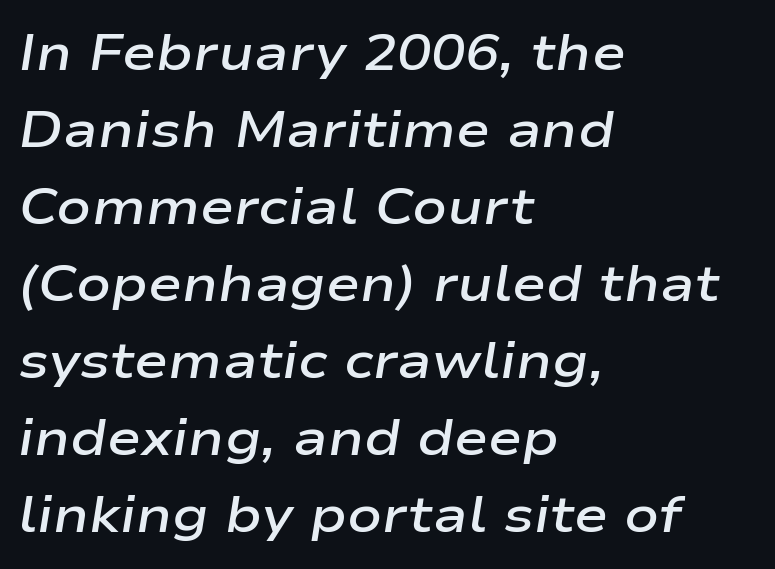
{"italic": "yes", "lean": "right", "slant_degrees": 9, "bold": "semi", "weight": "semibold", "width": "wide", "stroke_contrast": "low", "x_height": "medium", "monospaced": "no", "underline": "no", "align": "left", "line_spacing": "normal", "line_spacing_ratio": 1.51, "letter_spacing": "normal", "letter_spacing_em": 0.0, "glyph_px": 51}
